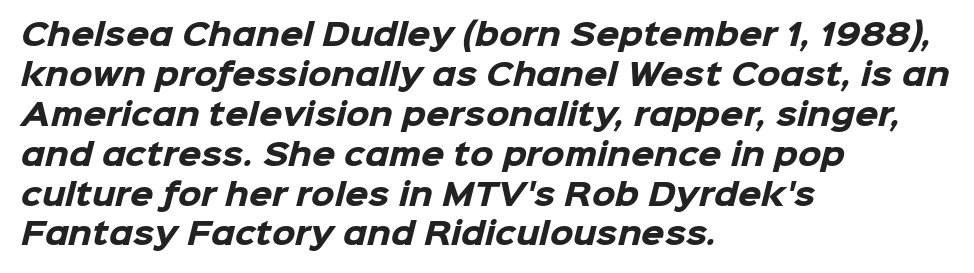
The image shows 30 px heavy sans-serif type; set left-aligned, normal line spacing (1.33x), normal letter spacing, not underlined; low stroke contrast and a medium x-height.
